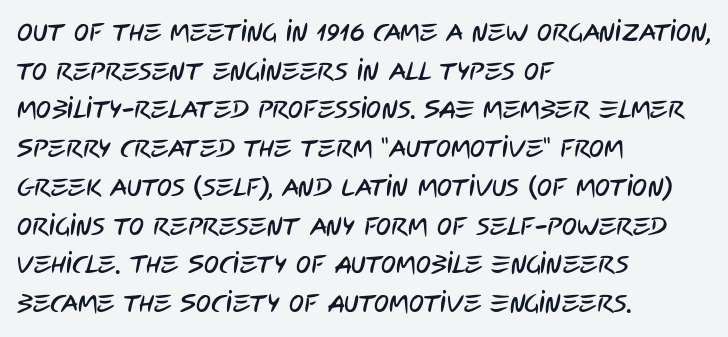
{"underline": "no", "align": "left", "line_spacing": "normal", "line_spacing_ratio": 1.55, "letter_spacing": "normal", "letter_spacing_em": 0.0, "glyph_px": 25}
